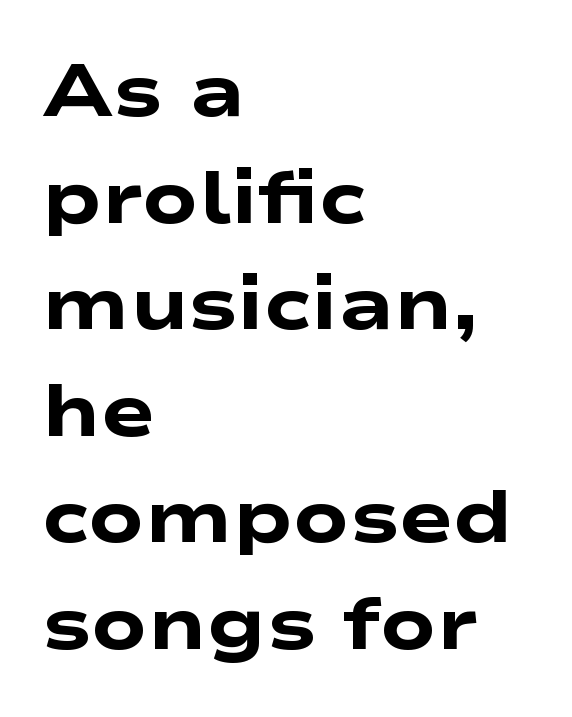
The image shows 73 px heavy, wide sans-serif type; set left-aligned, normal line spacing (1.46x), normal letter spacing, not underlined; low stroke contrast and a medium x-height.
